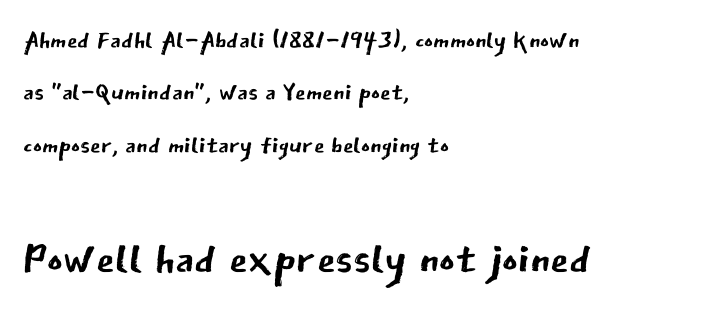
Q: Is the text bold? A: No.
Q: Is the text italic (slanted)? A: No, it is upright.
Q: Is the typeface a serif or a sans-serif typeface? A: Sans-serif.
Q: Is the text underlined? A: No.
Q: How is the paragraph aligned? A: Left-aligned.
Q: Is the spacing between letters normal or unusually wide? A: Normal.
Q: Is the spacing between lines tight, normal or loose? A: Normal.
Q: Which block of text is set in a larger size, the first (top) or the second (bottom)? A: The second (bottom) one.
Q: Width (condensed, normal, or wide)? A: Normal.
Q: Stroke contrast? A: Low.
Q: x-height? A: Medium.
Q: Monospaced? A: No.
